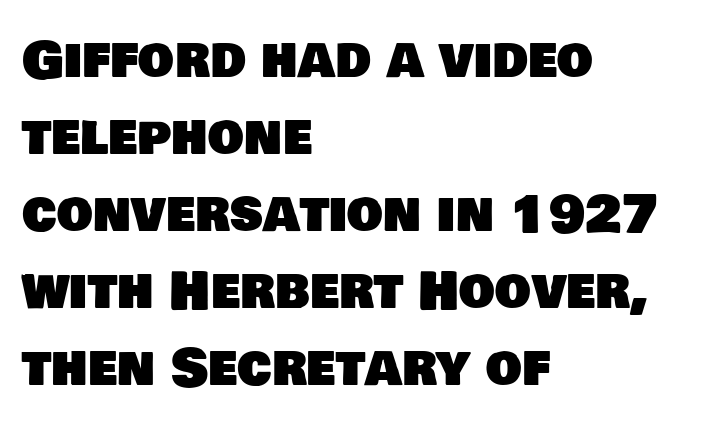
The image shows 51 px sans-serif type; set left-aligned, normal line spacing (1.51x), normal letter spacing, not underlined; low stroke contrast and a large x-height.
